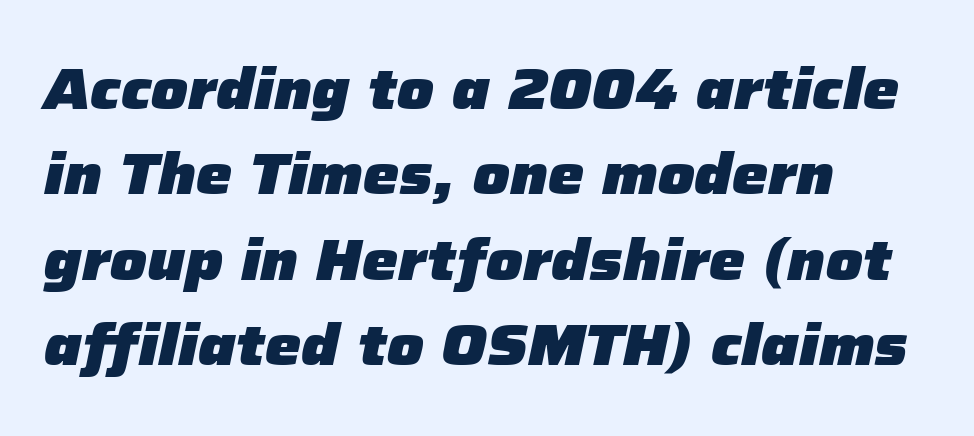
Default kerning and tracking; the words read as compact shapes. Quick note: underline off. Strong, thick strokes mark this as bold type. In terms of leading, this rendering sits right in the middle. Style check: oblique.
